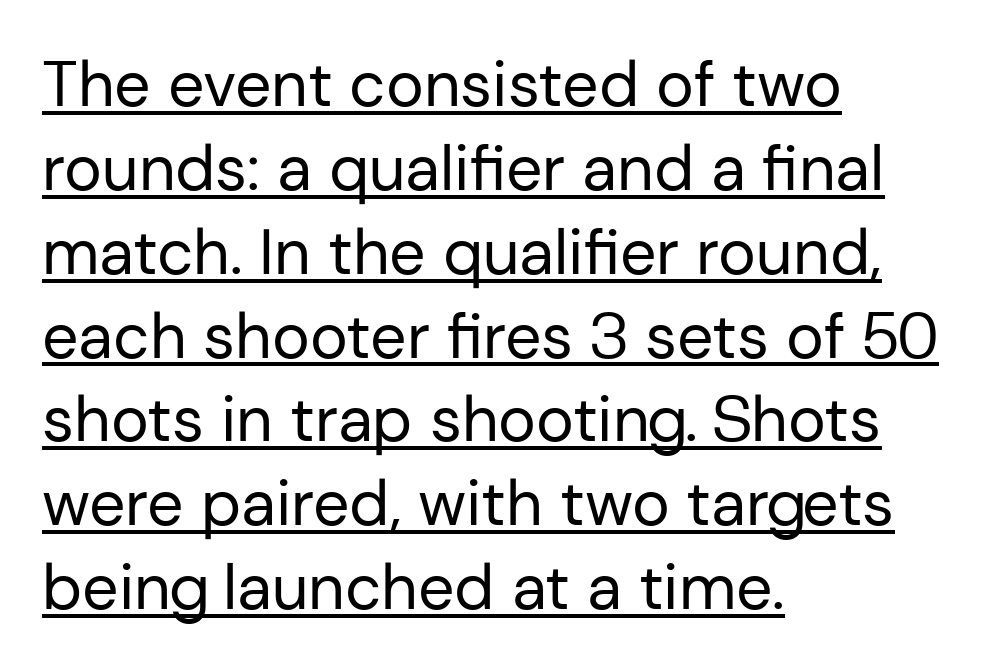
{"serif": "no", "italic": "no", "bold": "no", "weight": "regular", "width": "normal", "stroke_contrast": "low", "x_height": "medium", "monospaced": "no", "underline": "yes", "align": "left", "line_spacing": "normal", "line_spacing_ratio": 1.31, "letter_spacing": "normal", "letter_spacing_em": 0.0, "glyph_px": 64}
